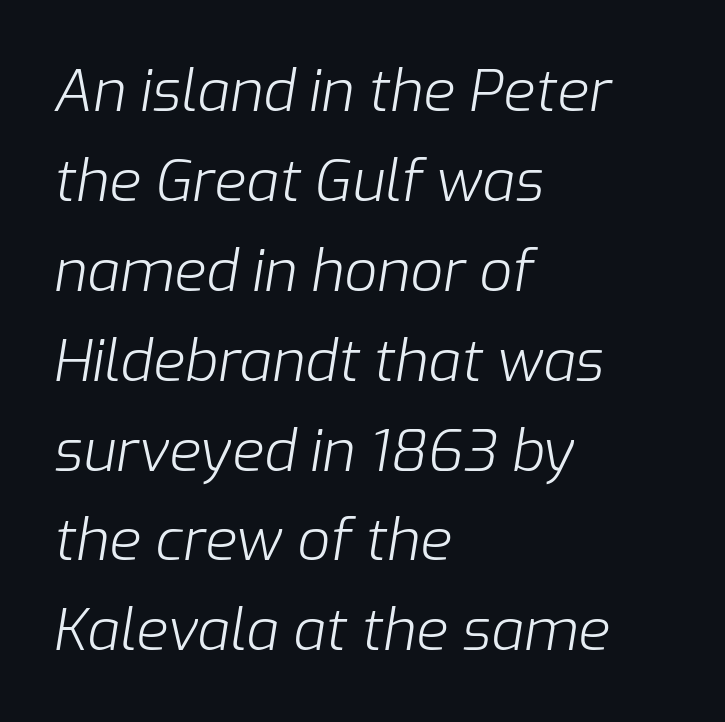
This sample is left-justified, so line endings fall wherever the words run out. Only glyphs here, with clear space below each row. When letters slant like this, we call the style italic. Leading: standard.
